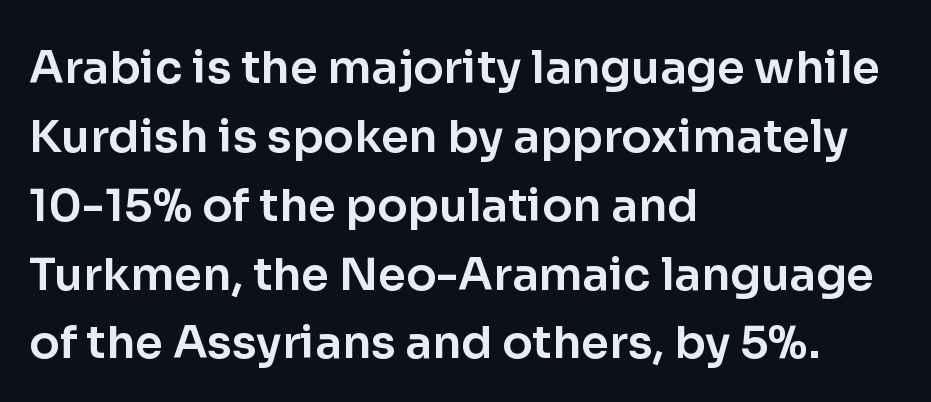
Q: Is the text italic (slanted)? A: No, it is upright.
Q: Is the typeface a serif or a sans-serif typeface? A: Sans-serif.
Q: Is the text underlined? A: No.
Q: How is the paragraph aligned? A: Left-aligned.
Q: Is the spacing between letters normal or unusually wide? A: Normal.
Q: Is the spacing between lines tight, normal or loose? A: Normal.
Q: Width (condensed, normal, or wide)? A: Normal.
Q: Stroke contrast? A: Low.
Q: x-height? A: Medium.
Q: Monospaced? A: No.
